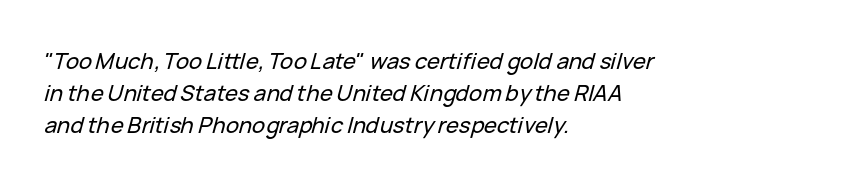
{"italic": "yes", "lean": "right", "slant_degrees": 15, "underline": "no", "align": "left", "line_spacing": "normal", "line_spacing_ratio": 1.45, "letter_spacing": "normal", "letter_spacing_em": 0.0, "glyph_px": 22}
